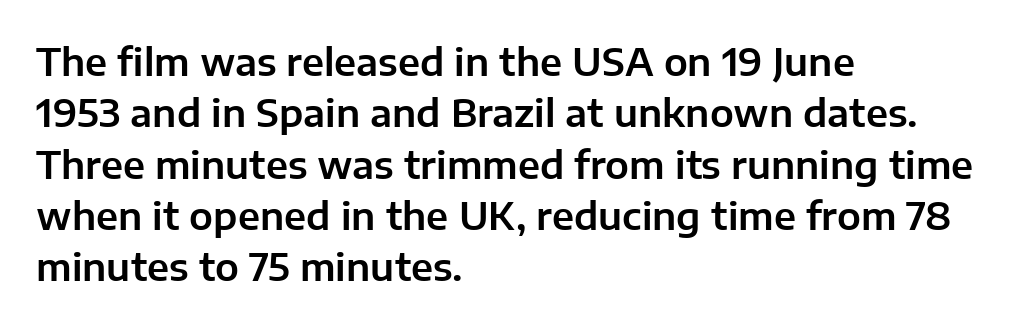
Does the leading feel generous? No, just average. Observe the absence of serifs on each vertical stroke in this sample. The lettering stays uniformly vertical, giving the passage a roman look. The paragraph has a hard left edge and a soft right edge. Plain, unruled lines of type.
